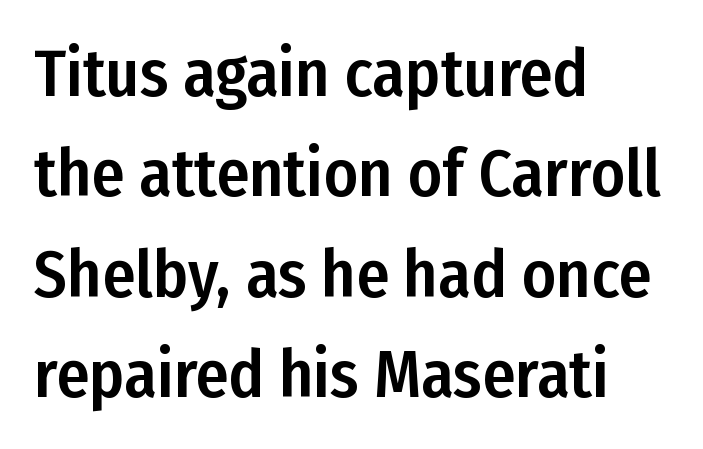
{"serif": "no", "italic": "no", "width": "condensed", "stroke_contrast": "low", "x_height": "medium", "monospaced": "no", "underline": "no", "align": "left", "line_spacing": "normal", "line_spacing_ratio": 1.52, "letter_spacing": "normal", "letter_spacing_em": 0.0, "glyph_px": 66}
